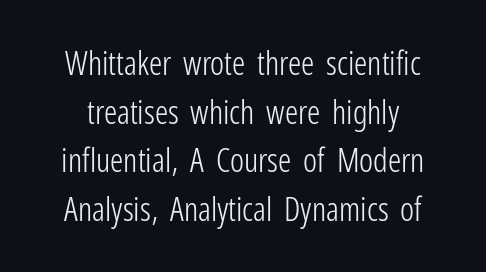
The image shows 33 px light, condensed sans-serif type, upright; set normal line spacing (1.47x), normal letter spacing, not underlined; low stroke contrast and a medium x-height.
